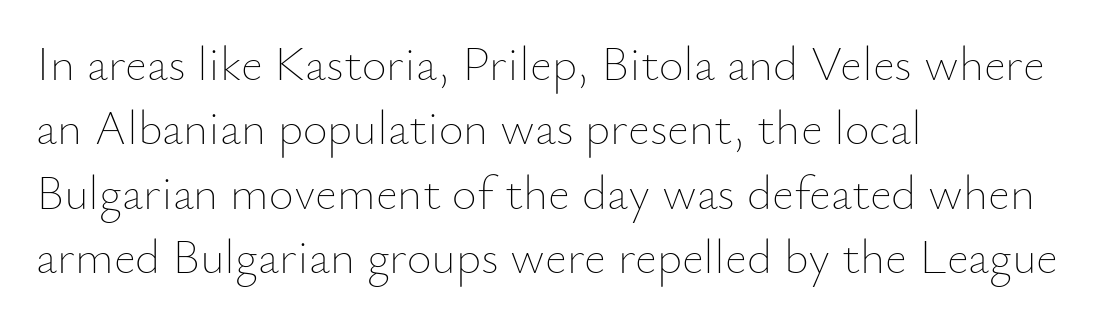
Q: Is the text bold? A: No.
Q: Is the text italic (slanted)? A: No, it is upright.
Q: Is the text underlined? A: No.
Q: How is the paragraph aligned? A: Left-aligned.
Q: Is the spacing between letters normal or unusually wide? A: Normal.
Q: Is the spacing between lines tight, normal or loose? A: Normal.
Q: Width (condensed, normal, or wide)? A: Normal.
Q: Stroke contrast? A: Low.
Q: x-height? A: Small.
Q: Monospaced? A: No.
